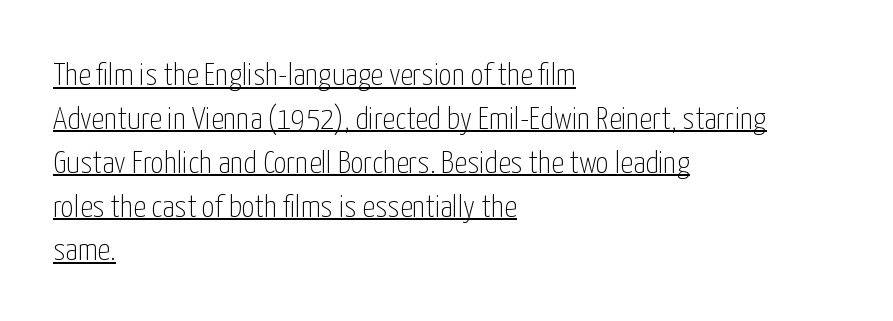
{"serif": "no", "italic": "no", "bold": "no", "weight": "thin", "width": "condensed", "stroke_contrast": "low", "x_height": "medium", "monospaced": "no", "underline": "yes", "align": "left", "line_spacing": "normal", "line_spacing_ratio": 1.37, "letter_spacing": "normal", "letter_spacing_em": 0.0, "glyph_px": 32}
